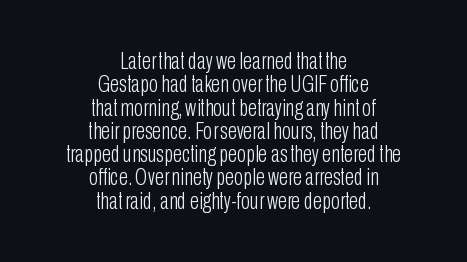
Q: Is the text bold? A: No.
Q: Is the text italic (slanted)? A: No, it is upright.
Q: Is the text underlined? A: No.
Q: How is the paragraph aligned? A: Centered.
Q: Is the spacing between letters normal or unusually wide? A: Normal.
Q: Is the spacing between lines tight, normal or loose? A: Tight.
